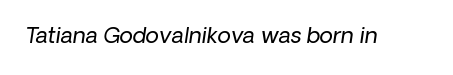
Q: Is the text bold? A: No.
Q: Is the text underlined? A: No.
Q: Is the spacing between letters normal or unusually wide? A: Normal.
